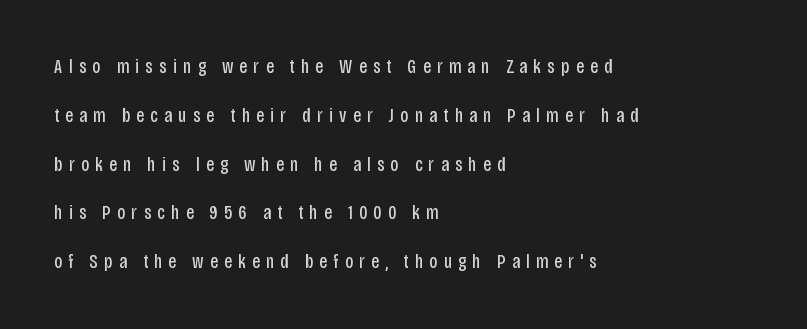
The image shows 20 px text type, upright; set left-aligned, loose line spacing (2.44x), unusually wide letter spacing (+0.31 em), not underlined.
